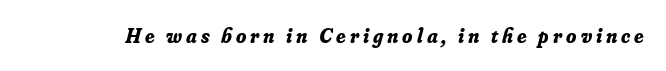
{"italic": "yes", "lean": "right", "slant_degrees": 16, "bold": "yes", "underline": "no", "glyph_px": 21}
